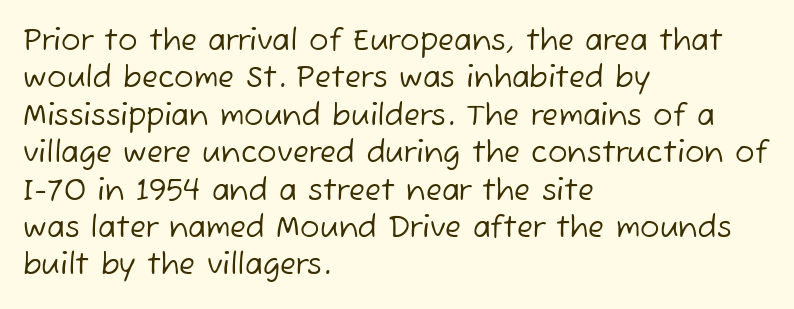
Q: Is the text bold? A: No.
Q: Is the typeface a serif or a sans-serif typeface? A: Sans-serif.
Q: Is the text underlined? A: No.
Q: How is the paragraph aligned? A: Left-aligned.
Q: Is the spacing between letters normal or unusually wide? A: Normal.
Q: Is the spacing between lines tight, normal or loose? A: Normal.
Q: Width (condensed, normal, or wide)? A: Normal.
Q: Stroke contrast? A: Low.
Q: x-height? A: Medium.
Q: Monospaced? A: No.
